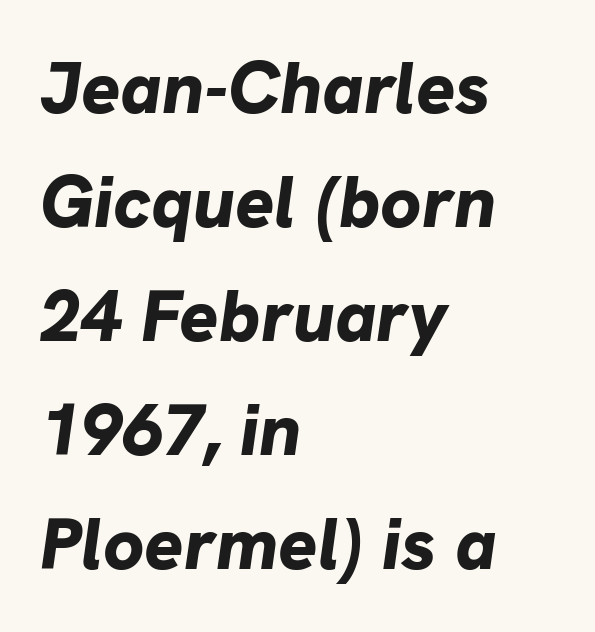
The image shows 73 px bold type, italic (leaning right); set left-aligned, normal line spacing (1.56x), normal letter spacing, not underlined; low stroke contrast and a medium x-height.
